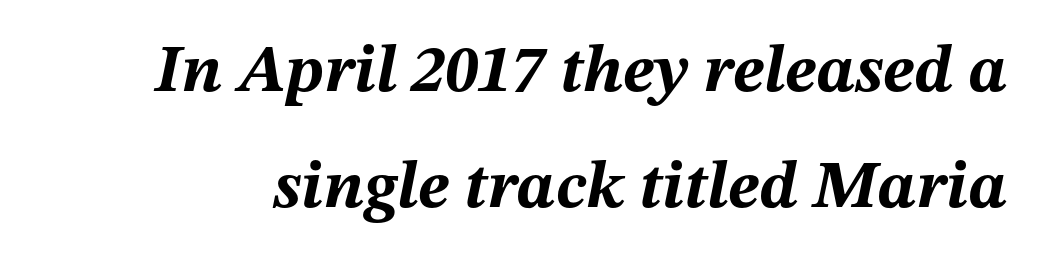
Q: Is the text bold? A: Yes.
Q: Is the text italic (slanted)? A: Yes, it leans right by about 12 degrees.
Q: Is the text underlined? A: No.
Q: Is the spacing between letters normal or unusually wide? A: Normal.
Q: Width (condensed, normal, or wide)? A: Normal.
Q: Stroke contrast? A: Medium.
Q: x-height? A: Medium.
Q: Monospaced? A: No.
